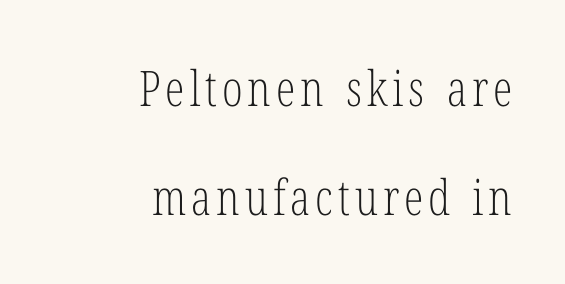
{"serif": "yes", "italic": "no", "bold": "no", "weight": "light", "width": "condensed", "stroke_contrast": "low", "x_height": "medium", "monospaced": "no", "underline": "no", "align": "right", "line_spacing": "loose", "line_spacing_ratio": 2.23, "glyph_px": 49}
